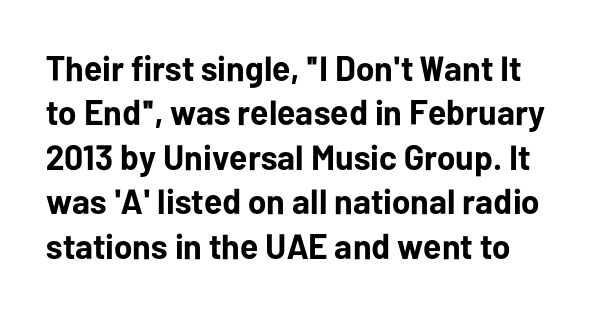
This sample has the flowing, uneven cadence of proportional lettering. Stroke thickness is high; the sample reads as a true bold. Has an underline been added? It has not. Summary of vertical rhythm: regular, with standard interline spacing.
